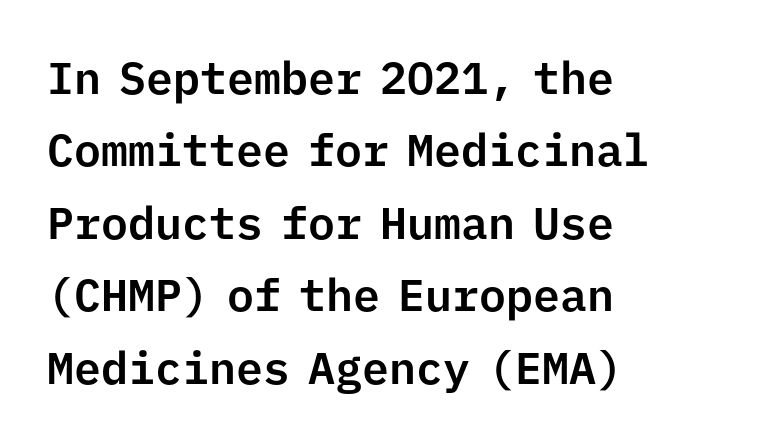
Q: Is the text italic (slanted)? A: No, it is upright.
Q: Is the typeface a serif or a sans-serif typeface? A: Sans-serif.
Q: Is the text underlined? A: No.
Q: How is the paragraph aligned? A: Left-aligned.
Q: Is the spacing between letters normal or unusually wide? A: Normal.
Q: Is the spacing between lines tight, normal or loose? A: Normal.
Q: Width (condensed, normal, or wide)? A: Normal.
Q: Stroke contrast? A: Low.
Q: x-height? A: Medium.
Q: Monospaced? A: Yes.
